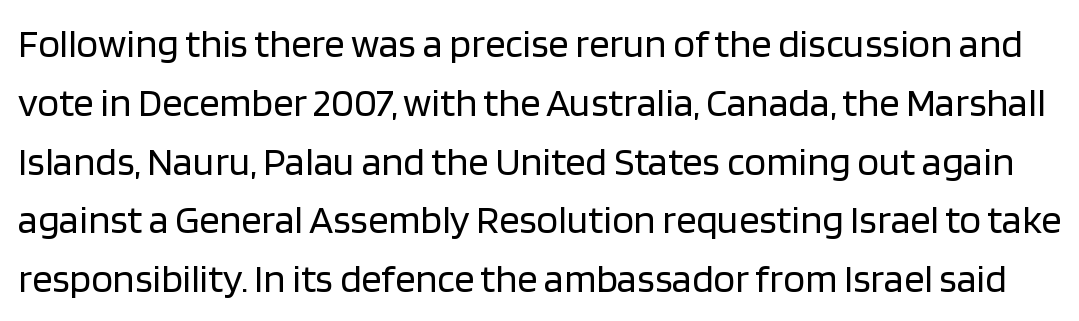
Q: Is the text bold? A: No.
Q: Is the text italic (slanted)? A: No, it is upright.
Q: Is the typeface a serif or a sans-serif typeface? A: Sans-serif.
Q: Is the text underlined? A: No.
Q: Is the spacing between letters normal or unusually wide? A: Normal.
Q: Is the spacing between lines tight, normal or loose? A: Normal.
Q: Width (condensed, normal, or wide)? A: Normal.
Q: Stroke contrast? A: Low.
Q: x-height? A: Large.
Q: Monospaced? A: No.
